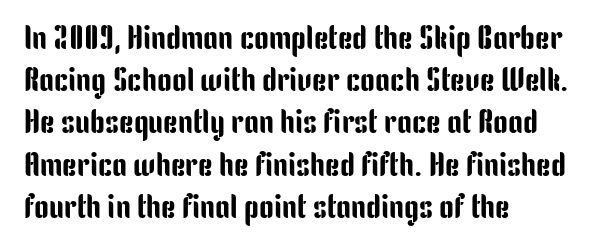
Ordinary non-slanted type is in use. A typesetter would call this proportional, since set widths differ per character. A typesetter would label this face a sans. This sample keeps an unexceptional amount of space between lines. The glyphs are unaccompanied by any horizontal stroke below them.
